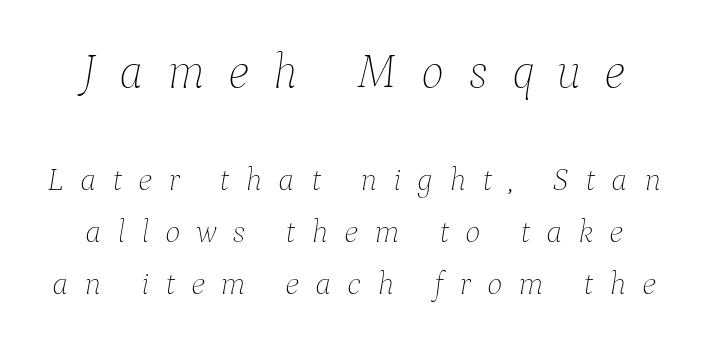
The image shows 49 px thin type, italic (leaning right); set normal line spacing (1.58x), unusually wide letter spacing (+0.48 em), not underlined; the first (top) block is 1.48x larger; low stroke contrast and a medium x-height.
